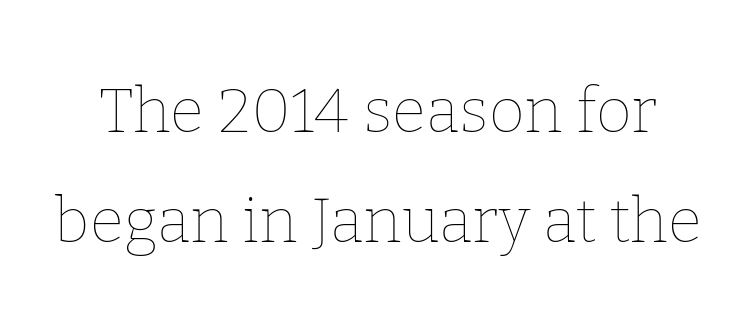
The passage shown is typed in a proportional face where columns would drift. Does the lettering tilt? It doesn't — this is upright. Standard letterfit; no display-style spreading of the glyphs. Honestly, there is no underline to notice here at all. Caption: face not bold, strokes unweighted.
